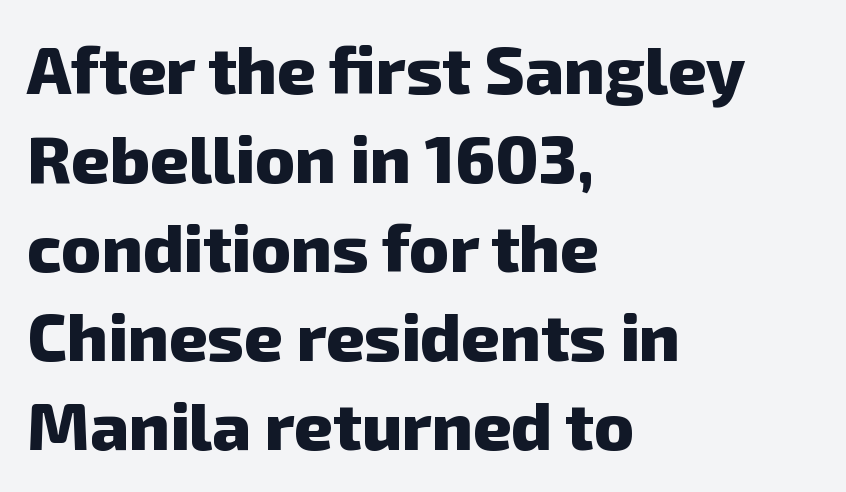
The image shows 67 px heavy sans-serif type; set left-aligned, normal line spacing (1.33x), normal letter spacing, not underlined; low stroke contrast and a medium x-height.
